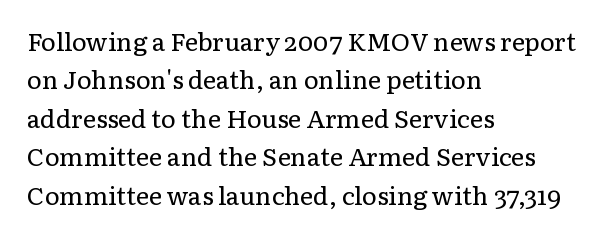
Q: Is the text bold? A: No.
Q: Is the text italic (slanted)? A: No, it is upright.
Q: Is the text underlined? A: No.
Q: How is the paragraph aligned? A: Left-aligned.
Q: Is the spacing between letters normal or unusually wide? A: Normal.
Q: Is the spacing between lines tight, normal or loose? A: Normal.
